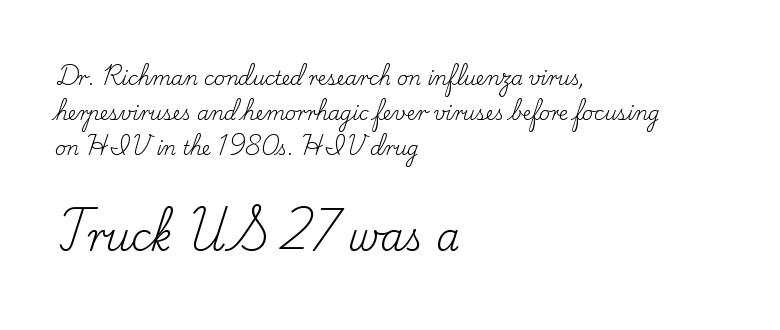
{"serif": "yes", "bold": "no", "weight": "regular", "width": "normal", "stroke_contrast": "low", "x_height": "small", "monospaced": "no", "underline": "no", "align": "left", "line_spacing_ratio": 1.84, "letter_spacing": "normal", "letter_spacing_em": 0.0, "larger_block": "second", "size_ratio": 2.0, "glyph_px": 38}
